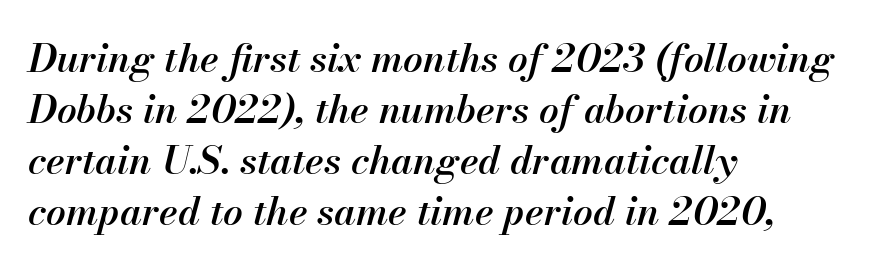
Q: Is the text bold? A: Semi-bold.
Q: Is the text italic (slanted)? A: Yes, it leans right by about 13 degrees.
Q: Is the text underlined? A: No.
Q: How is the paragraph aligned? A: Left-aligned.
Q: Is the spacing between letters normal or unusually wide? A: Normal.
Q: Is the spacing between lines tight, normal or loose? A: Normal.
Q: Width (condensed, normal, or wide)? A: Normal.
Q: Stroke contrast? A: Medium.
Q: x-height? A: Small.
Q: Monospaced? A: No.
